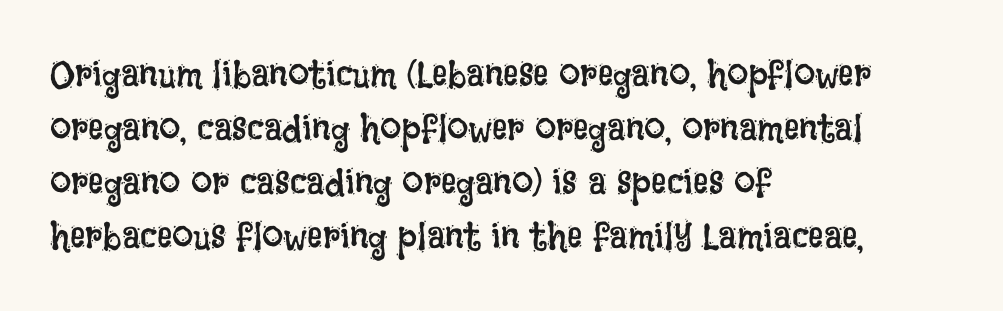
When letters stand straight like this, we call the style roman or upright. If you measured baseline to baseline, you'd find a middling distance. These lines are rendered in a variable-pitch font. Observe the ordinary spacing: letters are neighbours, not strangers. These lines are set flush left with a ragged right edge. The space directly below the letters is spotless.
